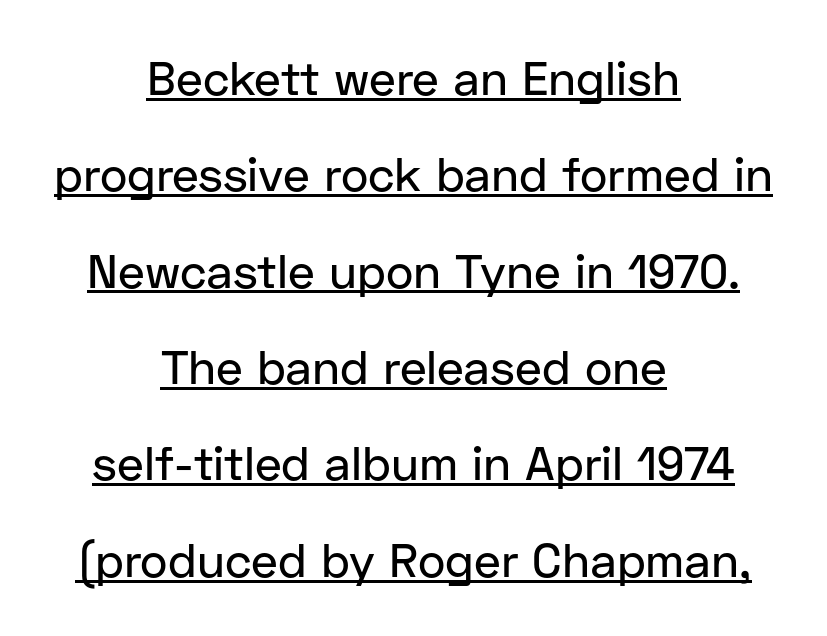
Each letter keeps its own natural width here, so spacing adapts to shape. Quick note: not italic, upright. Unlike a traditional serif, this face leaves its strokes unadorned. The lines are quadded center. This sample trades compactness for vertical openness between lines.
